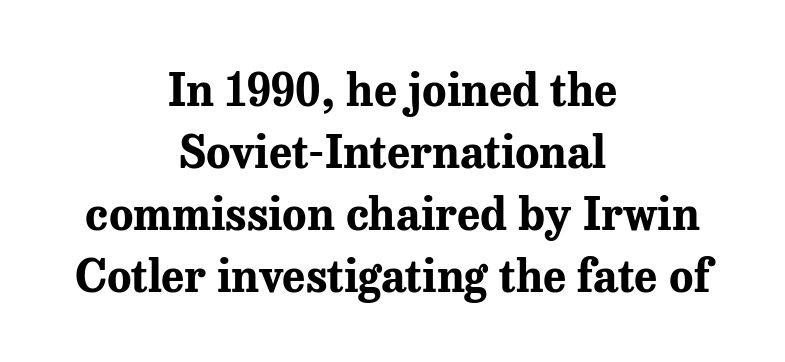
{"serif": "yes", "italic": "no", "bold": "yes", "weight": "bold", "width": "normal", "stroke_contrast": "medium", "x_height": "medium", "monospaced": "no", "underline": "no", "align": "center", "line_spacing": "normal", "line_spacing_ratio": 1.38, "letter_spacing": "normal", "letter_spacing_em": 0.0, "glyph_px": 45}
